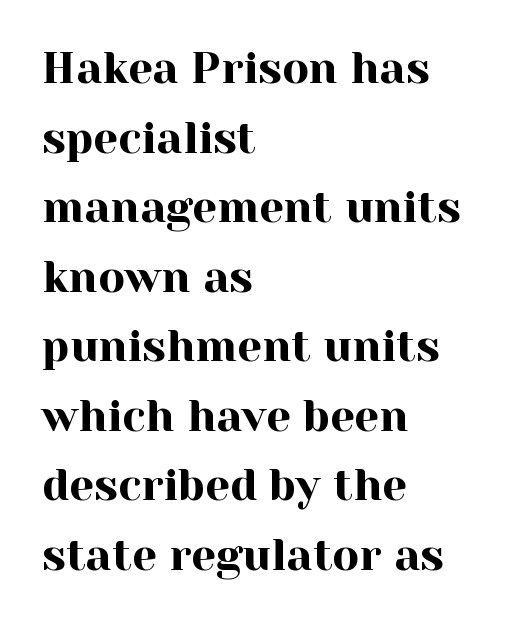
This rendering uses left alignment, leaving the right contour irregular. Decoration check: the copy has no underline. This sample has the flowing, uneven cadence of proportional lettering. Every stem runs plumb, perpendicular to the baseline. Vertically, the passage feels balanced, rows spaced as you'd expect.
